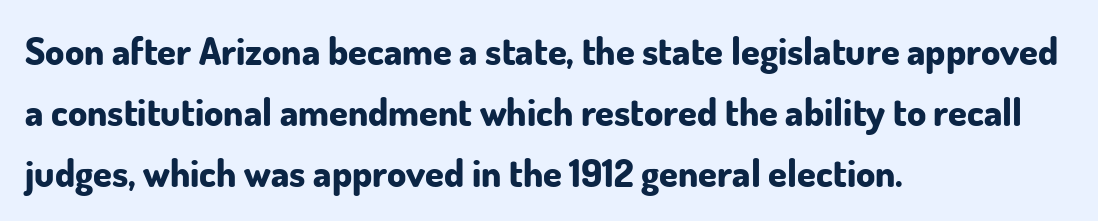
Is the letter spacing exaggerated? No — it looks like the ordinary default. Does the copy run flush right? No — it runs flush left. This sample uses an upright cut, with every glyph sitting square on the baseline. Any mark beneath the type? The region is blank. Typesetter's note: full bold, strokes at maximum text heaviness. Think of a printed novel: that variable character pitch is what you see here.
